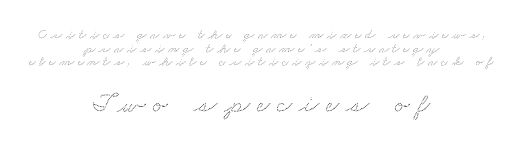
The image shows 29 px wide type; set centered, tight line spacing (0.97x), unusually wide letter spacing (+0.25 em), not underlined; the second (bottom) block is 2.07x larger; low stroke contrast and a small x-height.
